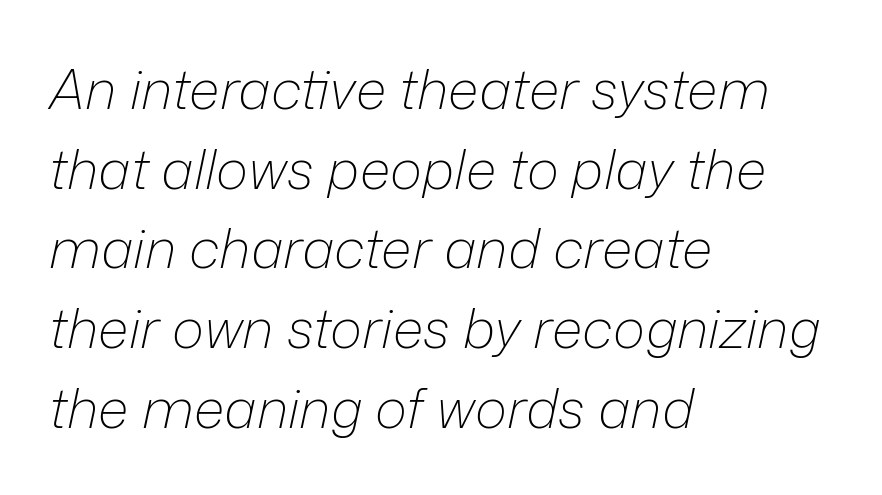
{"italic": "yes", "lean": "right", "slant_degrees": 12, "bold": "no", "weight": "light", "width": "normal", "stroke_contrast": "low", "x_height": "medium", "monospaced": "no", "underline": "no", "align": "left", "line_spacing": "normal", "line_spacing_ratio": 1.45, "letter_spacing": "normal", "letter_spacing_em": 0.0, "glyph_px": 55}
